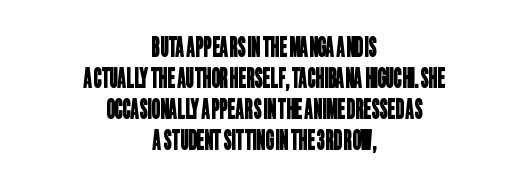
The image shows 26 px text type; set centered, line spacing 1.19x, normal letter spacing, not underlined.
